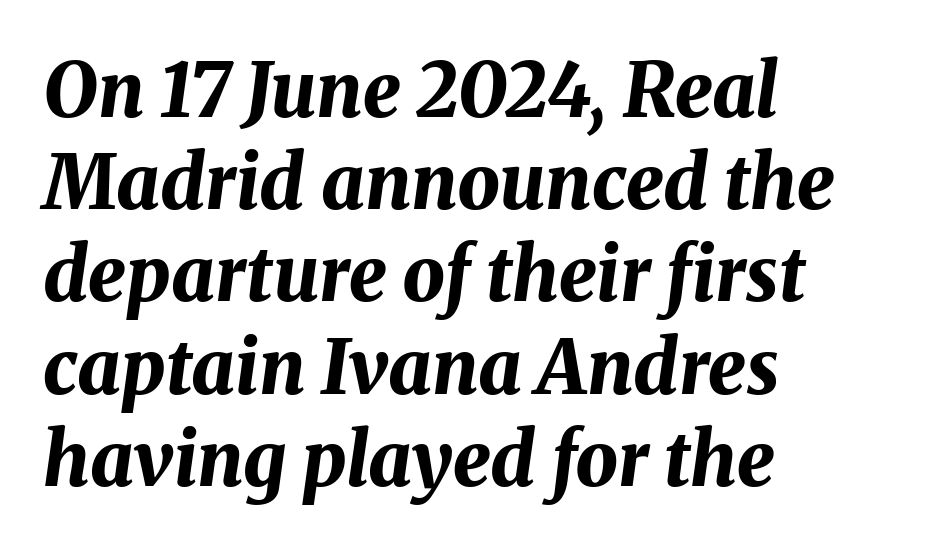
Q: Is the text bold? A: Yes.
Q: Is the text italic (slanted)? A: Yes, it leans right by about 8 degrees.
Q: Is the text underlined? A: No.
Q: How is the paragraph aligned? A: Left-aligned.
Q: Is the spacing between letters normal or unusually wide? A: Normal.
Q: Width (condensed, normal, or wide)? A: Normal.
Q: Stroke contrast? A: Medium.
Q: x-height? A: Medium.
Q: Monospaced? A: No.
